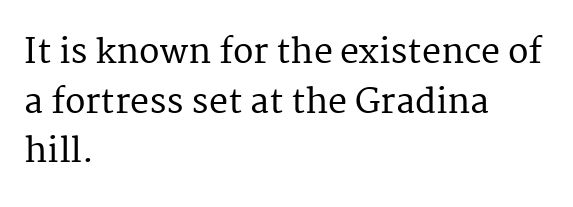
Q: Is the text italic (slanted)? A: No, it is upright.
Q: Is the typeface a serif or a sans-serif typeface? A: Serif.
Q: Is the text underlined? A: No.
Q: How is the paragraph aligned? A: Left-aligned.
Q: Is the spacing between letters normal or unusually wide? A: Normal.
Q: Is the spacing between lines tight, normal or loose? A: Normal.
Q: Width (condensed, normal, or wide)? A: Normal.
Q: Stroke contrast? A: Medium.
Q: x-height? A: Medium.
Q: Monospaced? A: No.
